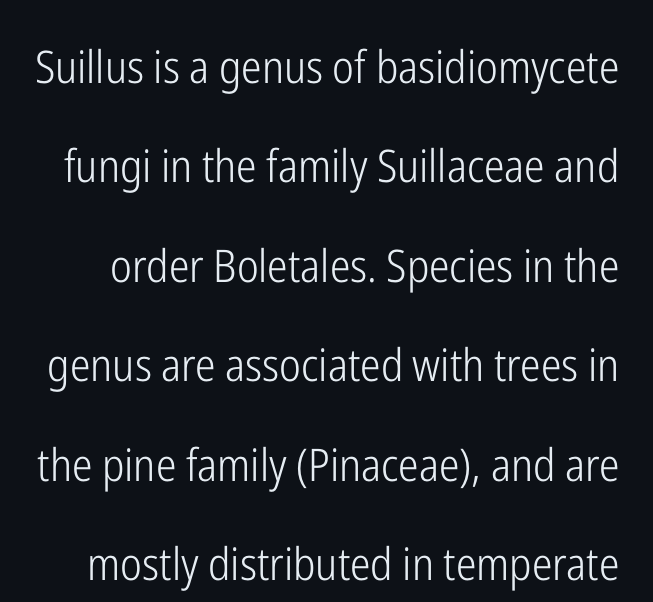
Q: Is the text bold? A: No.
Q: Is the text italic (slanted)? A: No, it is upright.
Q: Is the typeface a serif or a sans-serif typeface? A: Sans-serif.
Q: Is the text underlined? A: No.
Q: Is the spacing between letters normal or unusually wide? A: Normal.
Q: Is the spacing between lines tight, normal or loose? A: Loose.
Q: Width (condensed, normal, or wide)? A: Condensed.
Q: Stroke contrast? A: Low.
Q: x-height? A: Medium.
Q: Monospaced? A: No.
